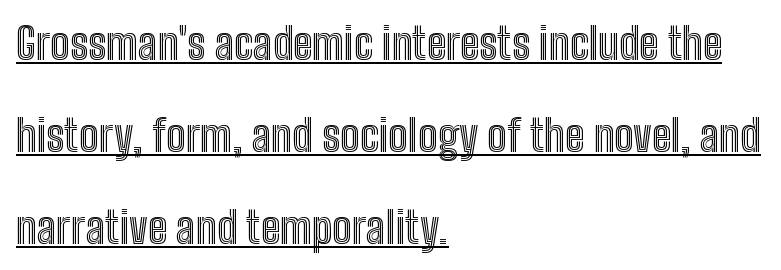
{"italic": "no", "width": "condensed", "x_height": "medium", "monospaced": "no", "underline": "yes", "align": "left", "line_spacing": "loose", "line_spacing_ratio": 2.09, "letter_spacing": "normal", "letter_spacing_em": 0.0, "glyph_px": 44}
